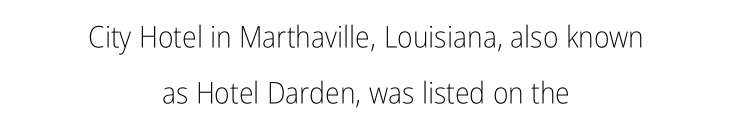
The image shows 30 px light, condensed sans-serif type, upright; set centered, line spacing 1.87x, normal letter spacing, not underlined; low stroke contrast and a medium x-height.
